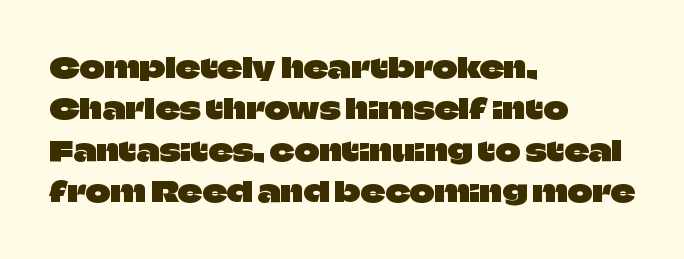
Successive baselines arrive at the customary interval. Short and long lines alike share a common starting point at left. Italic: no, the glyphs are upright roman. Short note: letters normally spaced. Quick note: underline off.
